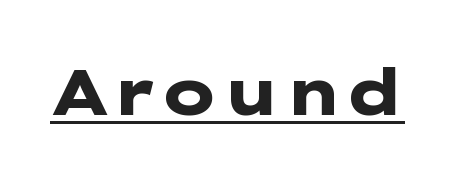
{"serif": "no", "italic": "no", "bold": "yes", "weight": "heavy", "width": "wide", "stroke_contrast": "low", "x_height": "medium", "underline": "yes", "letter_spacing": "normal", "letter_spacing_em": 0.0, "glyph_px": 65}
